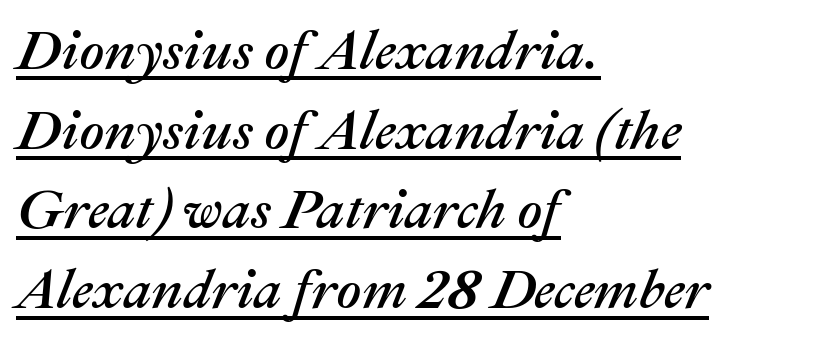
Vertical spacing — default. It's the slanting kind of type. Varying glyph widths throughout — classic text-font behaviour. Casual observation: everything's shoved over to the left.
